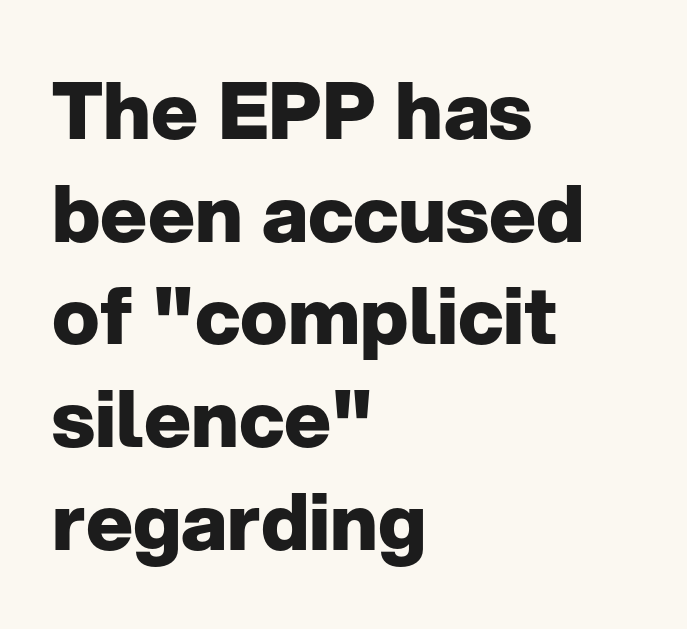
The image shows 79 px heavy sans-serif type, upright; set left-aligned, normal line spacing (1.3x), normal letter spacing, not underlined; low stroke contrast and a medium x-height.
